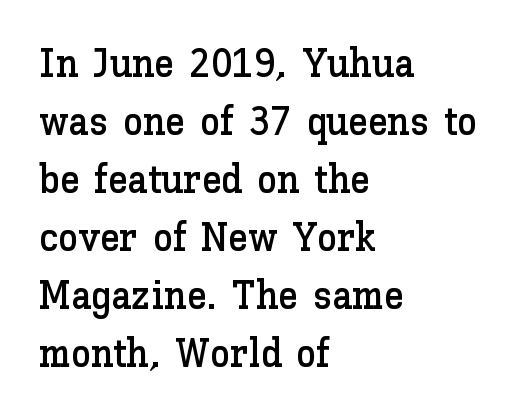
{"italic": "no", "width": "normal", "stroke_contrast": "low", "x_height": "medium", "monospaced": "no", "underline": "no", "align": "left", "line_spacing": "normal", "line_spacing_ratio": 1.45, "letter_spacing": "normal", "letter_spacing_em": 0.0, "glyph_px": 40}
